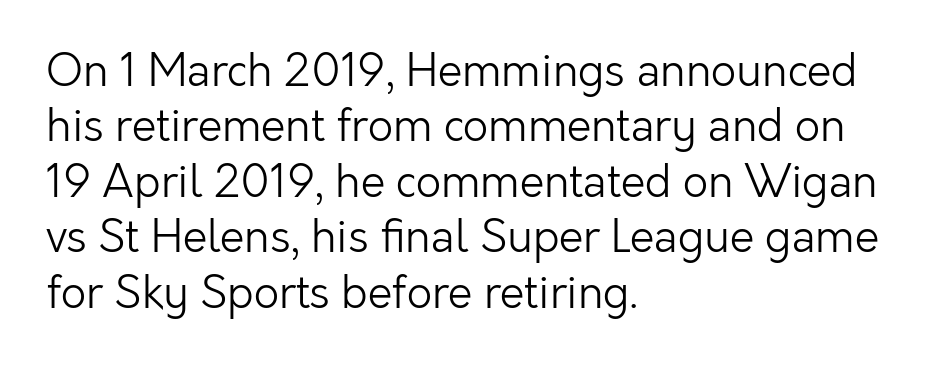
Q: Is the text bold? A: No.
Q: Is the text italic (slanted)? A: No, it is upright.
Q: Is the typeface a serif or a sans-serif typeface? A: Sans-serif.
Q: Is the text underlined? A: No.
Q: How is the paragraph aligned? A: Left-aligned.
Q: Is the spacing between letters normal or unusually wide? A: Normal.
Q: Is the spacing between lines tight, normal or loose? A: Normal.
Q: Width (condensed, normal, or wide)? A: Normal.
Q: Stroke contrast? A: Low.
Q: x-height? A: Medium.
Q: Monospaced? A: No.
